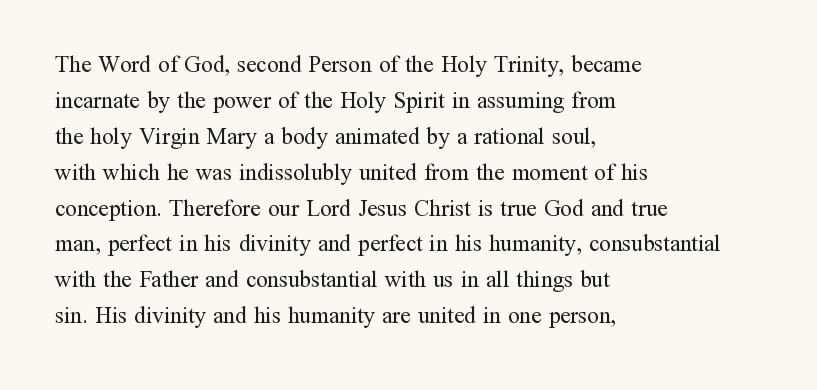
{"italic": "no", "bold": "no", "underline": "no", "align": "left", "line_spacing": "normal", "line_spacing_ratio": 1.56, "letter_spacing": "normal", "letter_spacing_em": 0.0, "glyph_px": 23}
